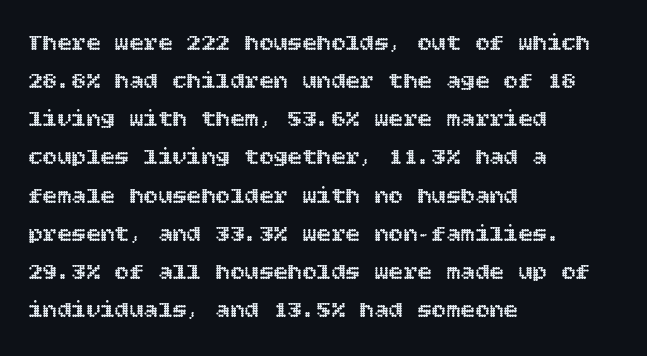
{"italic": "no", "underline": "no", "align": "left", "line_spacing": "normal", "line_spacing_ratio": 1.59, "letter_spacing": "normal", "letter_spacing_em": 0.0, "glyph_px": 24}
